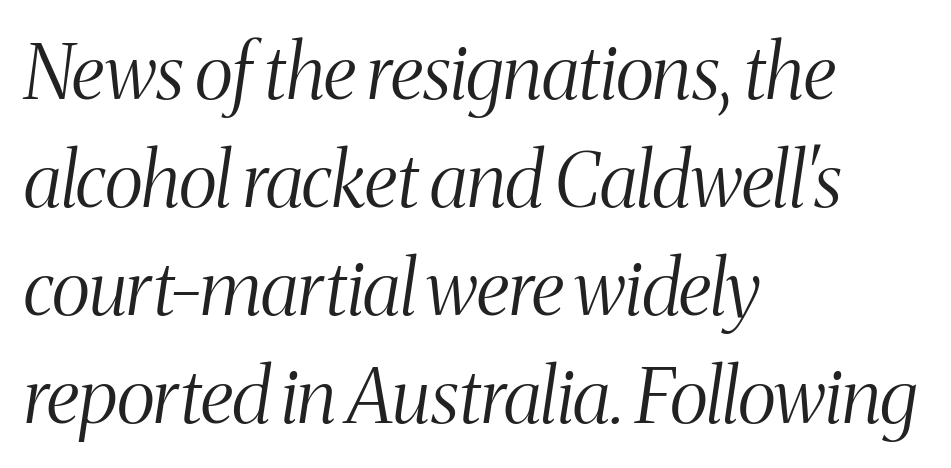
{"serif": "yes", "italic": "yes", "lean": "right", "slant_degrees": 8, "bold": "no", "weight": "light", "width": "condensed", "stroke_contrast": "medium", "x_height": "medium", "monospaced": "no", "underline": "no", "align": "left", "line_spacing": "normal", "line_spacing_ratio": 1.42, "letter_spacing": "normal", "letter_spacing_em": 0.0, "glyph_px": 76}
